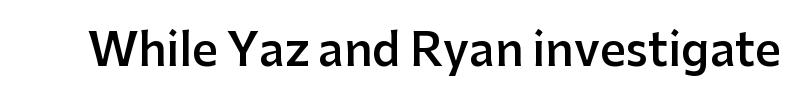
Q: Is the text bold? A: Semi-bold.
Q: Is the text italic (slanted)? A: No, it is upright.
Q: Is the typeface a serif or a sans-serif typeface? A: Sans-serif.
Q: Is the text underlined? A: No.
Q: Is the spacing between letters normal or unusually wide? A: Normal.
Q: Width (condensed, normal, or wide)? A: Normal.
Q: Stroke contrast? A: Low.
Q: x-height? A: Medium.
Q: Monospaced? A: No.
